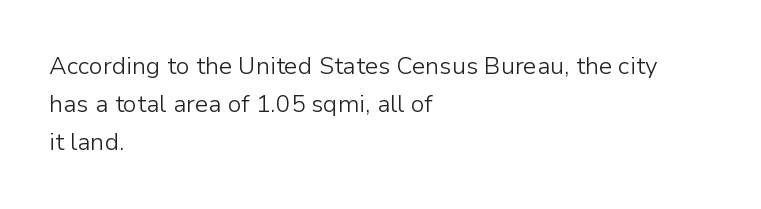
The image shows 24 px text type, upright; set left-aligned, normal line spacing (1.59x), normal letter spacing, not underlined.
